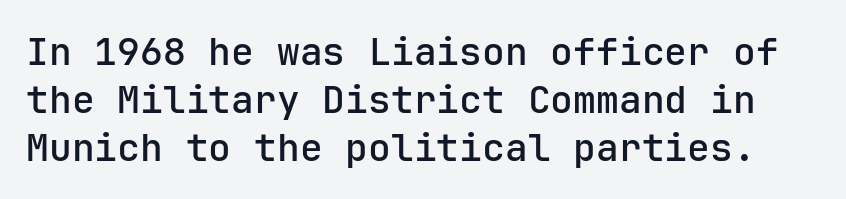
The image shows 38 px semibold sans-serif type, upright; set normal line spacing (1.26x), normal letter spacing, not underlined; low stroke contrast and a medium x-height.
